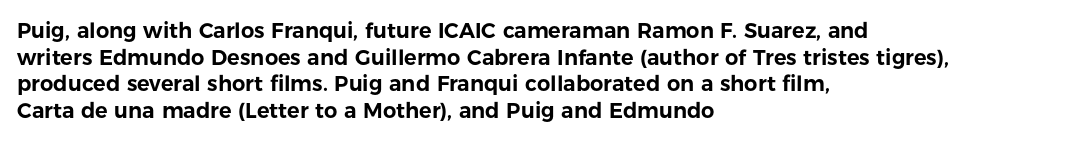
Successive baselines arrive at the customary interval. The space directly below the letters is spotless. The face used here is rendered with its standard letterfit. The rendering anchors every line to the left-hand side.
